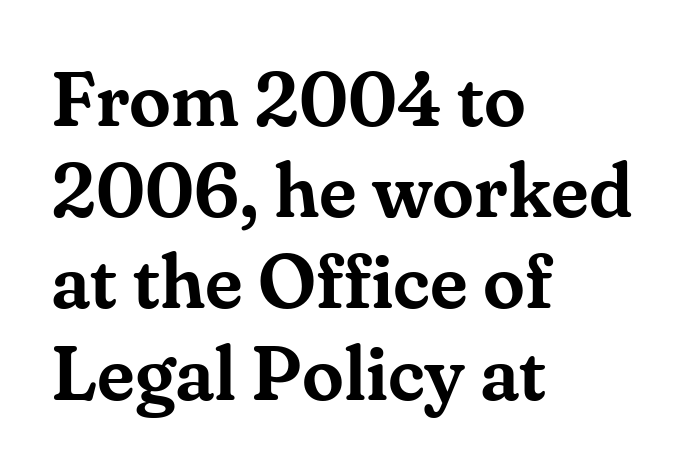
Q: Is the text italic (slanted)? A: No, it is upright.
Q: Is the typeface a serif or a sans-serif typeface? A: Serif.
Q: Is the text underlined? A: No.
Q: How is the paragraph aligned? A: Left-aligned.
Q: Is the spacing between letters normal or unusually wide? A: Normal.
Q: Width (condensed, normal, or wide)? A: Normal.
Q: Stroke contrast? A: Medium.
Q: x-height? A: Small.
Q: Monospaced? A: No.
